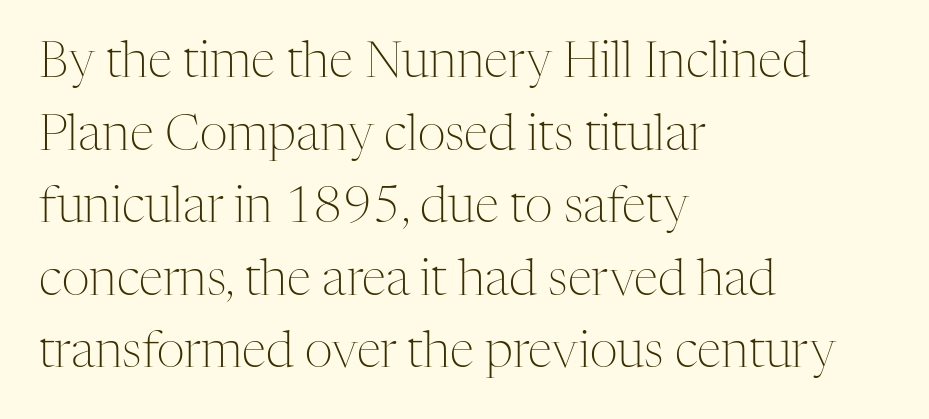
{"serif": "yes", "italic": "no", "bold": "no", "weight": "light", "width": "normal", "stroke_contrast": "medium", "x_height": "medium", "monospaced": "no", "underline": "no", "align": "left", "line_spacing": "normal", "line_spacing_ratio": 1.48, "letter_spacing": "normal", "letter_spacing_em": 0.0, "glyph_px": 49}
